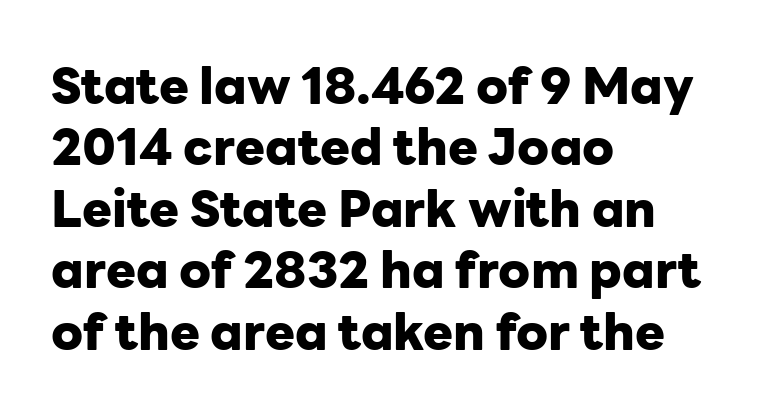
{"serif": "no", "italic": "no", "bold": "yes", "weight": "heavy", "width": "normal", "stroke_contrast": "low", "x_height": "medium", "monospaced": "no", "underline": "no", "align": "left", "line_spacing_ratio": 1.23, "letter_spacing": "normal", "letter_spacing_em": 0.0, "glyph_px": 50}
